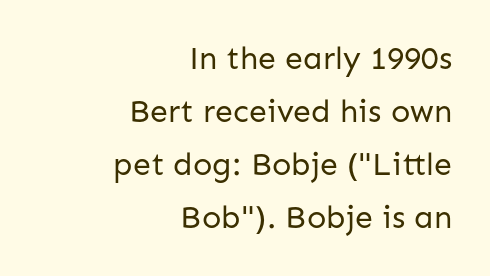
Q: Is the text bold? A: No.
Q: Is the text italic (slanted)? A: No, it is upright.
Q: Is the typeface a serif or a sans-serif typeface? A: Sans-serif.
Q: Is the text underlined? A: No.
Q: How is the paragraph aligned? A: Right-aligned.
Q: Is the spacing between letters normal or unusually wide? A: Normal.
Q: Is the spacing between lines tight, normal or loose? A: Normal.
Q: Width (condensed, normal, or wide)? A: Normal.
Q: Stroke contrast? A: Low.
Q: x-height? A: Medium.
Q: Monospaced? A: No.
